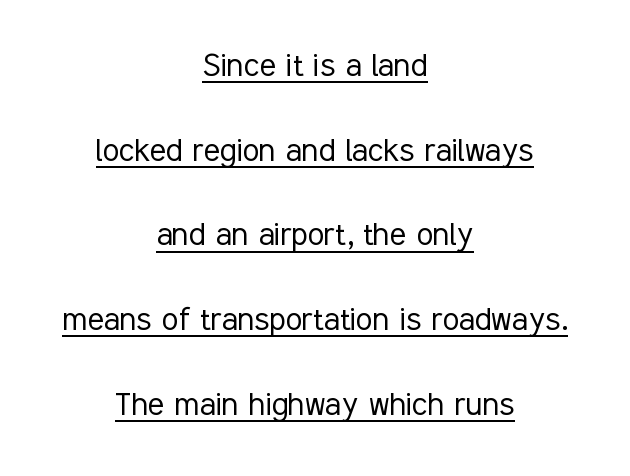
Q: Is the text bold? A: No.
Q: Is the text italic (slanted)? A: No, it is upright.
Q: Is the typeface a serif or a sans-serif typeface? A: Sans-serif.
Q: Is the text underlined? A: Yes.
Q: How is the paragraph aligned? A: Centered.
Q: Is the spacing between letters normal or unusually wide? A: Normal.
Q: Is the spacing between lines tight, normal or loose? A: Loose.
Q: Width (condensed, normal, or wide)? A: Condensed.
Q: Stroke contrast? A: Low.
Q: x-height? A: Medium.
Q: Monospaced? A: No.
